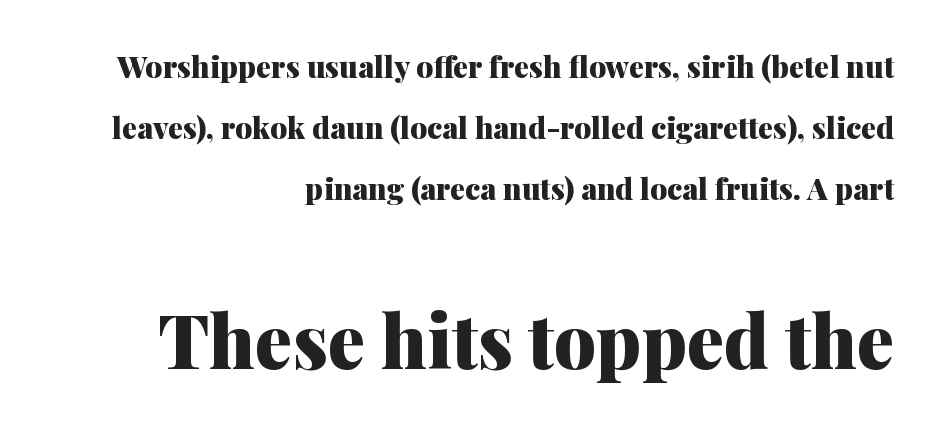
{"serif": "yes", "italic": "no", "bold": "yes", "weight": "heavy", "width": "normal", "stroke_contrast": "medium", "x_height": "medium", "monospaced": "no", "underline": "no", "align": "right", "line_spacing": "loose", "line_spacing_ratio": 2.04, "letter_spacing": "normal", "letter_spacing_em": 0.0, "larger_block": "second", "size_ratio": 2.47, "glyph_px": 74}
